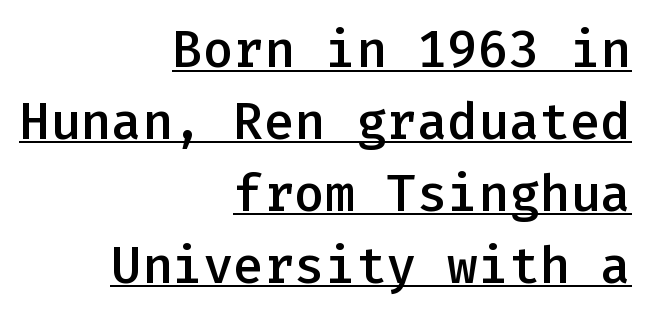
The image shows 51 px semibold sans-serif type, upright, monospaced; set right-aligned, normal line spacing (1.41x), normal letter spacing, underlined; low stroke contrast and a medium x-height.
